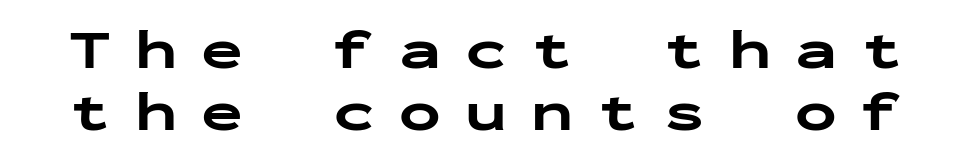
Q: Is the text bold? A: Yes.
Q: Is the text italic (slanted)? A: No, it is upright.
Q: Is the typeface a serif or a sans-serif typeface? A: Sans-serif.
Q: Is the text underlined? A: No.
Q: Is the spacing between letters normal or unusually wide? A: Unusually wide.
Q: Is the spacing between lines tight, normal or loose? A: Tight.
Q: Width (condensed, normal, or wide)? A: Wide.
Q: Stroke contrast? A: Low.
Q: x-height? A: Medium.
Q: Monospaced? A: Yes.
